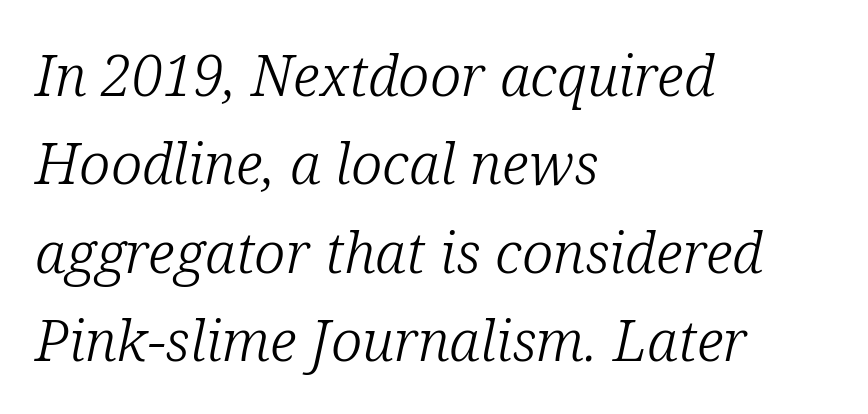
These lines are set flush left with a ragged right edge. The specimen reads as italic at a glance. Rows of type keep a routine distance in the vertical direction. The strokes are not fattened; the text isn't bold.
